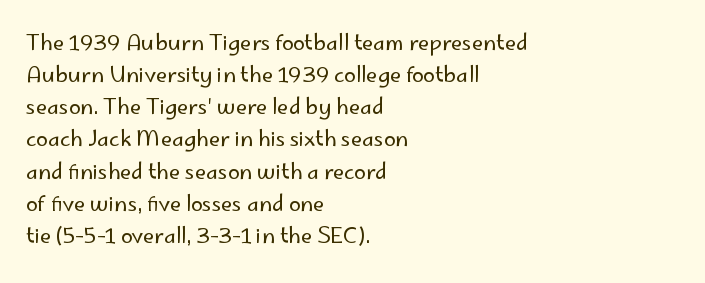
{"italic": "no", "bold": "no", "underline": "no", "align": "left", "line_spacing": "normal", "line_spacing_ratio": 1.53, "letter_spacing": "normal", "letter_spacing_em": 0.0, "glyph_px": 21}
